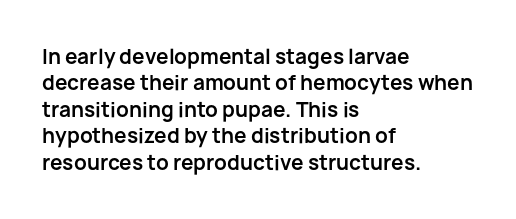
Q: Is the text bold? A: Yes.
Q: Is the text italic (slanted)? A: No, it is upright.
Q: Is the text underlined? A: No.
Q: How is the paragraph aligned? A: Left-aligned.
Q: Is the spacing between letters normal or unusually wide? A: Normal.
Q: Is the spacing between lines tight, normal or loose? A: Normal.
